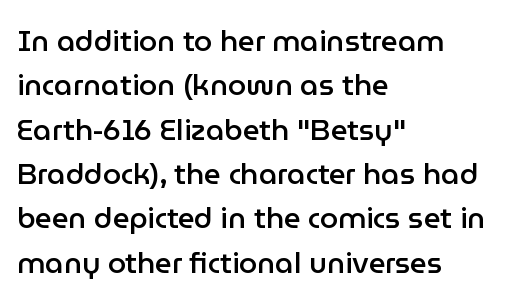
Q: Is the text bold? A: Semi-bold.
Q: Is the text italic (slanted)? A: No, it is upright.
Q: Is the typeface a serif or a sans-serif typeface? A: Sans-serif.
Q: Is the text underlined? A: No.
Q: How is the paragraph aligned? A: Left-aligned.
Q: Is the spacing between letters normal or unusually wide? A: Normal.
Q: Is the spacing between lines tight, normal or loose? A: Normal.
Q: Width (condensed, normal, or wide)? A: Normal.
Q: Stroke contrast? A: Low.
Q: x-height? A: Medium.
Q: Monospaced? A: No.
